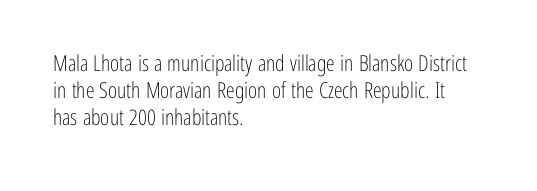
Beneath every word, the page is bare. The lettering holds an erect, upright posture throughout. Caption: face not bold, strokes unweighted. The gaps between neighbouring characters are ordinary and unremarkable.
